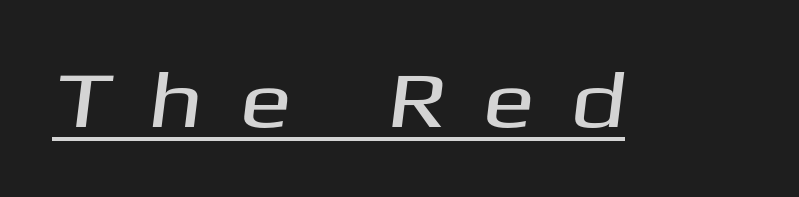
{"serif": "no", "width": "wide", "stroke_contrast": "medium", "x_height": "medium", "monospaced": "no", "underline": "yes", "letter_spacing": "wide", "letter_spacing_em": 0.45, "glyph_px": 79}
